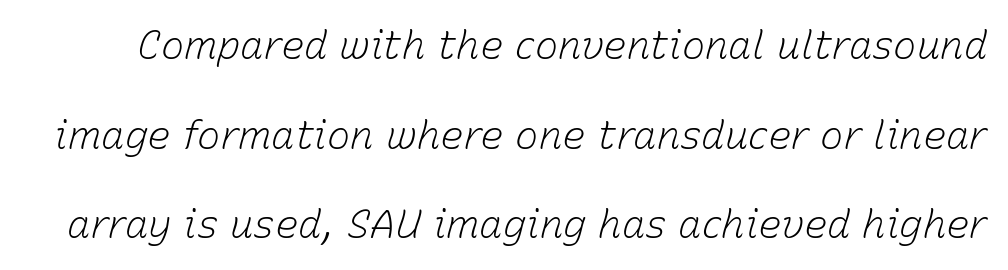
A clean baseline with only descenders dipping below it. These lines were composed using italics. On a weight scale, this lands at 450 or below. Do the characters align in a grid? No, the font is proportional. The leading is generous, giving the passage an open texture.
